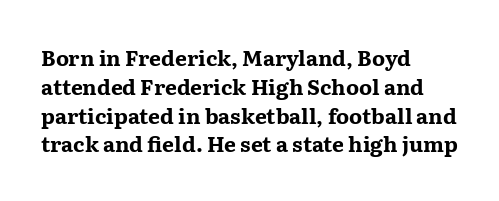
Q: Is the text bold? A: Yes.
Q: Is the text italic (slanted)? A: No, it is upright.
Q: Is the text underlined? A: No.
Q: How is the paragraph aligned? A: Left-aligned.
Q: Is the spacing between letters normal or unusually wide? A: Normal.
Q: Is the spacing between lines tight, normal or loose? A: Normal.
